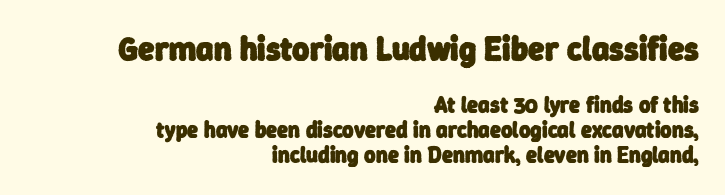
Q: Is the text bold? A: Yes.
Q: Is the typeface a serif or a sans-serif typeface? A: Sans-serif.
Q: Is the text underlined? A: No.
Q: How is the paragraph aligned? A: Right-aligned.
Q: Is the spacing between letters normal or unusually wide? A: Normal.
Q: Is the spacing between lines tight, normal or loose? A: Tight.
Q: Which block of text is set in a larger size, the first (top) or the second (bottom)? A: The first (top) one.
Q: Width (condensed, normal, or wide)? A: Normal.
Q: Stroke contrast? A: Low.
Q: x-height? A: Medium.
Q: Monospaced? A: No.
